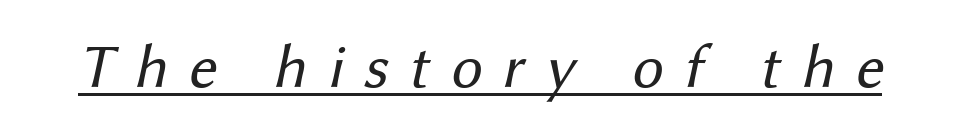
The image shows 62 px regular-weight sans-serif type; set unusually wide letter spacing (+0.33 em), underlined; medium stroke contrast and a medium x-height.
